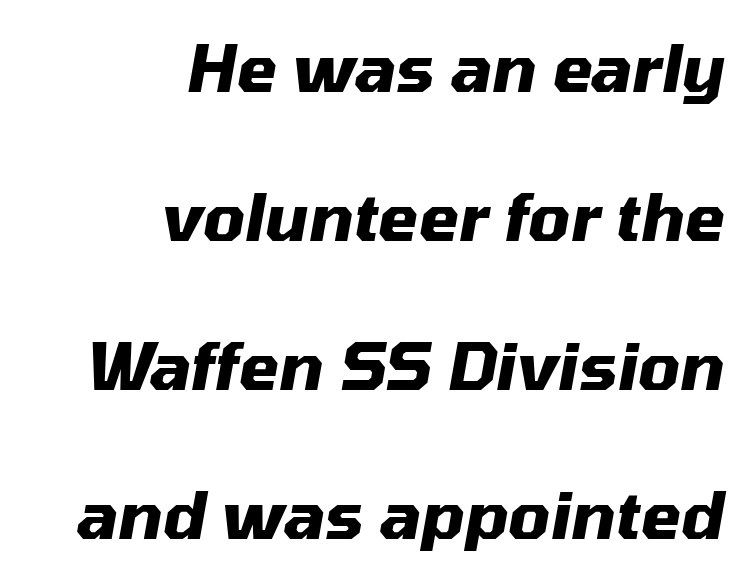
{"italic": "yes", "lean": "right", "slant_degrees": 10, "bold": "yes", "weight": "heavy", "width": "normal", "stroke_contrast": "medium", "x_height": "medium", "monospaced": "no", "underline": "no", "align": "right", "line_spacing": "loose", "line_spacing_ratio": 2.29, "letter_spacing": "normal", "letter_spacing_em": 0.0, "glyph_px": 65}
